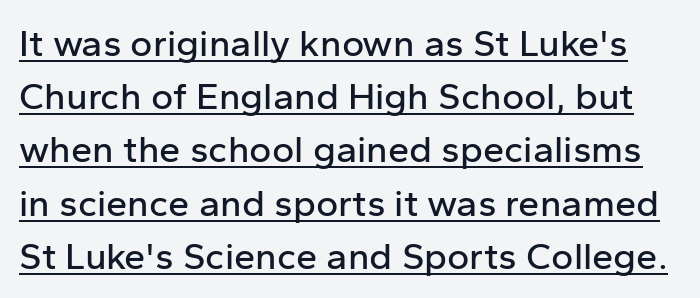
Q: Is the text italic (slanted)? A: No, it is upright.
Q: Is the typeface a serif or a sans-serif typeface? A: Sans-serif.
Q: Is the text underlined? A: Yes.
Q: Is the spacing between letters normal or unusually wide? A: Normal.
Q: Is the spacing between lines tight, normal or loose? A: Normal.
Q: Width (condensed, normal, or wide)? A: Normal.
Q: Stroke contrast? A: Low.
Q: x-height? A: Medium.
Q: Monospaced? A: No.
